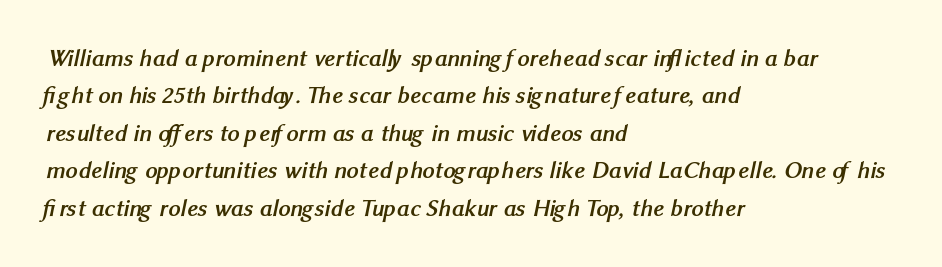
{"bold": "yes", "underline": "no", "align": "left", "line_spacing": "normal", "line_spacing_ratio": 1.56, "letter_spacing": "normal", "letter_spacing_em": 0.0, "glyph_px": 24}
